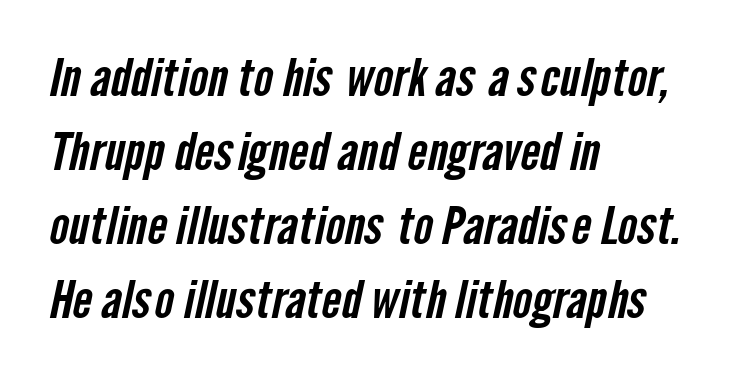
The image shows 52 px condensed sans-serif type; set left-aligned, normal line spacing (1.42x), normal letter spacing, not underlined; low stroke contrast and a medium x-height.
